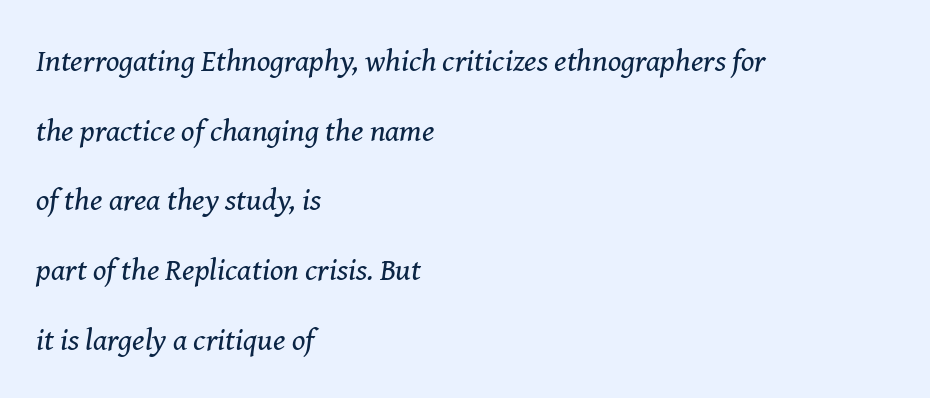
The image shows 31 px regular-weight serif type, italic (leaning right); set left-aligned, loose line spacing (2.25x), normal letter spacing, not underlined; medium stroke contrast and a medium x-height.
